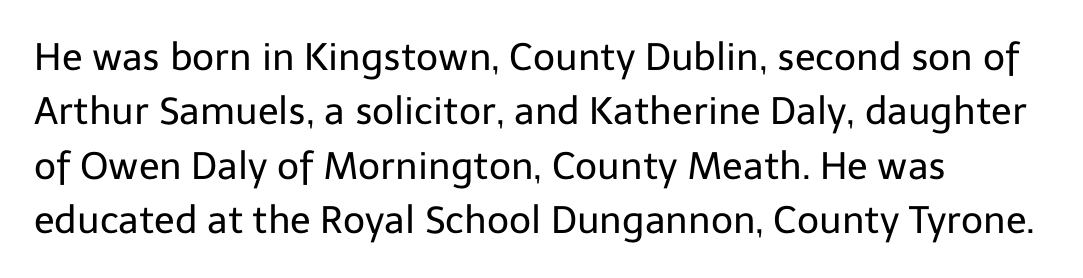
{"serif": "no", "italic": "no", "bold": "no", "weight": "regular", "width": "normal", "stroke_contrast": "low", "x_height": "medium", "monospaced": "no", "underline": "no", "align": "left", "line_spacing": "normal", "line_spacing_ratio": 1.43, "letter_spacing": "normal", "letter_spacing_em": 0.0, "glyph_px": 38}
